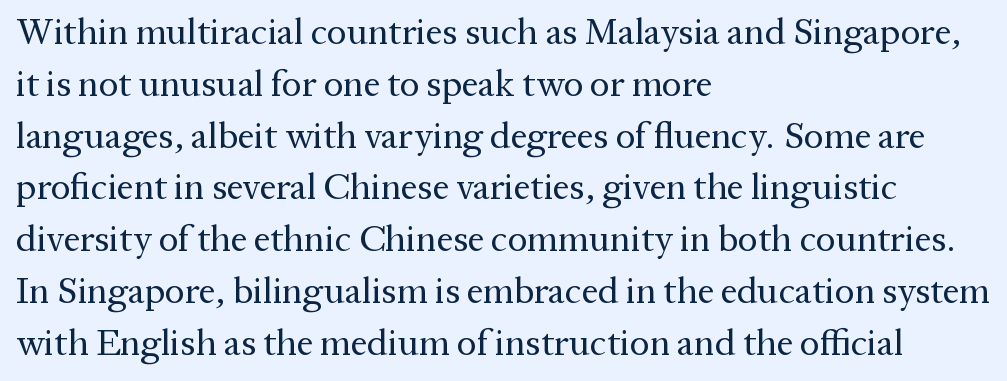
Q: Is the text bold? A: No.
Q: Is the text italic (slanted)? A: No, it is upright.
Q: Is the typeface a serif or a sans-serif typeface? A: Serif.
Q: Is the text underlined? A: No.
Q: How is the paragraph aligned? A: Left-aligned.
Q: Is the spacing between letters normal or unusually wide? A: Normal.
Q: Is the spacing between lines tight, normal or loose? A: Normal.
Q: Width (condensed, normal, or wide)? A: Normal.
Q: Stroke contrast? A: Medium.
Q: x-height? A: Medium.
Q: Monospaced? A: No.
